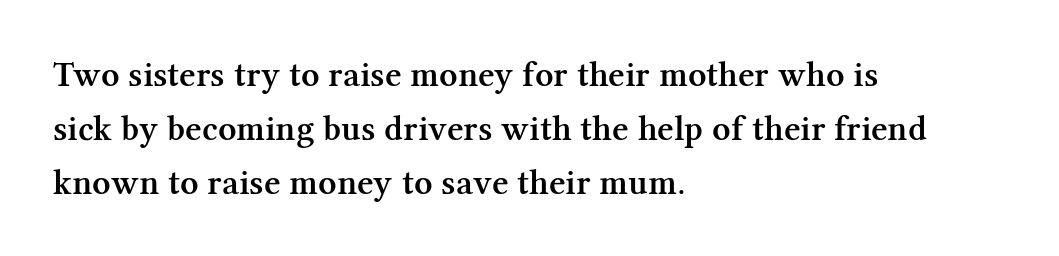
Q: Is the text bold? A: Semi-bold.
Q: Is the text italic (slanted)? A: No, it is upright.
Q: Is the typeface a serif or a sans-serif typeface? A: Serif.
Q: Is the text underlined? A: No.
Q: How is the paragraph aligned? A: Left-aligned.
Q: Is the spacing between letters normal or unusually wide? A: Normal.
Q: Is the spacing between lines tight, normal or loose? A: Normal.
Q: Width (condensed, normal, or wide)? A: Normal.
Q: Stroke contrast? A: Medium.
Q: x-height? A: Medium.
Q: Monospaced? A: No.
